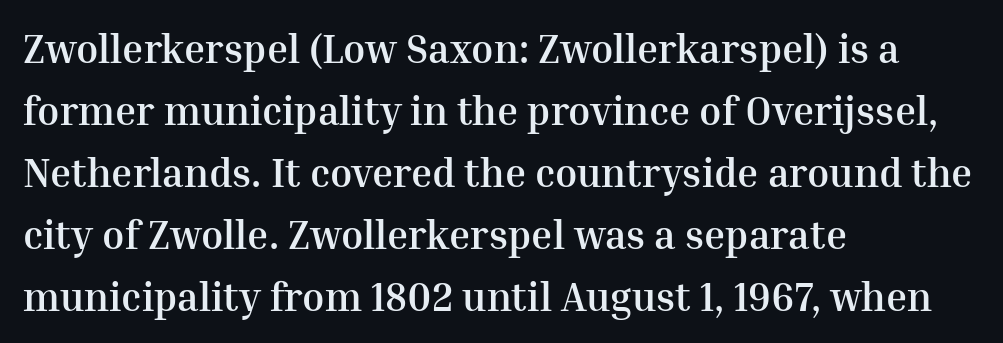
Q: Is the text bold? A: Yes.
Q: Is the text italic (slanted)? A: No, it is upright.
Q: Is the typeface a serif or a sans-serif typeface? A: Serif.
Q: Is the text underlined? A: No.
Q: How is the paragraph aligned? A: Left-aligned.
Q: Is the spacing between letters normal or unusually wide? A: Normal.
Q: Is the spacing between lines tight, normal or loose? A: Normal.
Q: Width (condensed, normal, or wide)? A: Normal.
Q: Stroke contrast? A: Medium.
Q: x-height? A: Medium.
Q: Monospaced? A: No.
